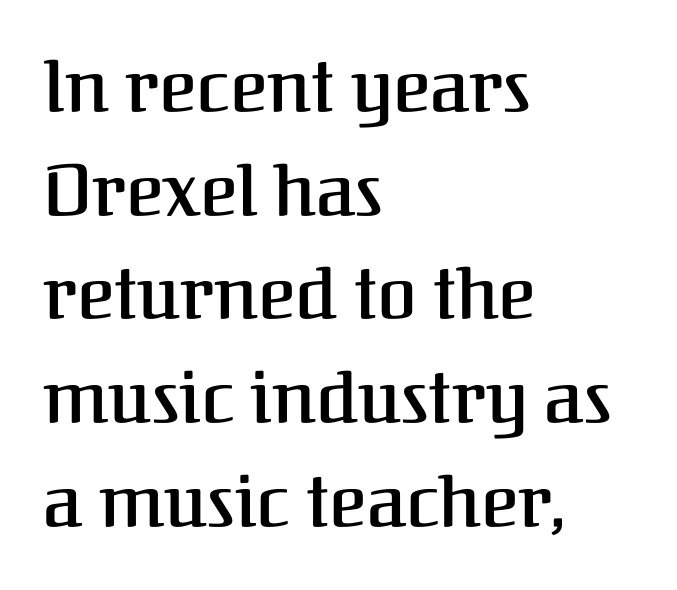
Q: Is the text bold? A: Semi-bold.
Q: Is the text italic (slanted)? A: No, it is upright.
Q: Is the typeface a serif or a sans-serif typeface? A: Serif.
Q: Is the text underlined? A: No.
Q: How is the paragraph aligned? A: Left-aligned.
Q: Is the spacing between letters normal or unusually wide? A: Normal.
Q: Is the spacing between lines tight, normal or loose? A: Normal.
Q: Width (condensed, normal, or wide)? A: Normal.
Q: Stroke contrast? A: Medium.
Q: x-height? A: Medium.
Q: Monospaced? A: No.
